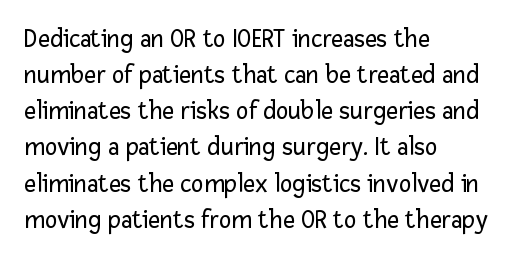
Teacher's note: observe the even left margin — that is flush-left alignment. Students, note that the glyphs here touch the page at normal intervals. Do the letters lean? They stand straight. Descenders hang freely into open space. Stem width sits at or under what a default text font uses.
